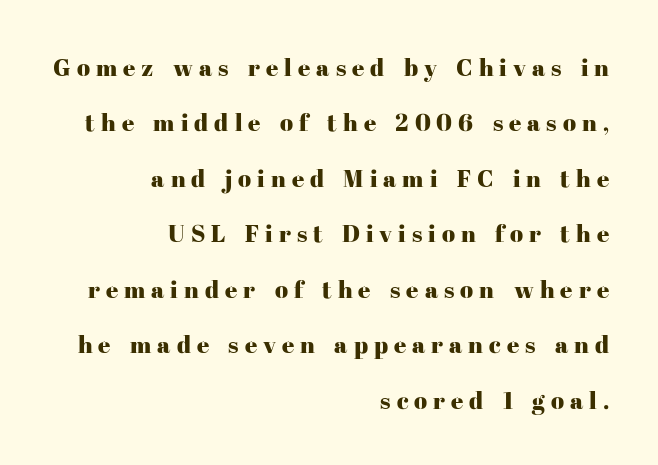
No word sits above an underline. Honestly, the letter spacing is so wide it's the main thing you notice. You could fit nearly another row in the gap between these rows. The passage is arranged like a letterhead date or caption credit — flush right. The font's upright variant was chosen for this text.
